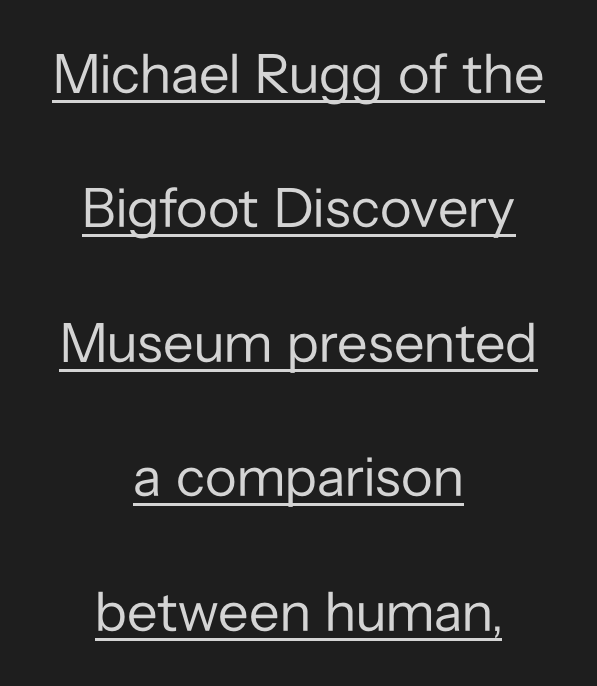
Q: Is the text bold? A: No.
Q: Is the text italic (slanted)? A: No, it is upright.
Q: Is the typeface a serif or a sans-serif typeface? A: Sans-serif.
Q: Is the text underlined? A: Yes.
Q: How is the paragraph aligned? A: Centered.
Q: Is the spacing between letters normal or unusually wide? A: Normal.
Q: Is the spacing between lines tight, normal or loose? A: Loose.
Q: Width (condensed, normal, or wide)? A: Normal.
Q: Stroke contrast? A: Low.
Q: x-height? A: Medium.
Q: Monospaced? A: No.
